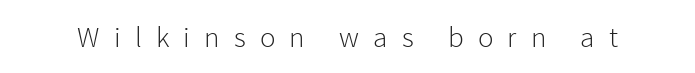
{"serif": "no", "italic": "no", "bold": "no", "weight": "light", "width": "normal", "x_height": "medium", "monospaced": "no", "underline": "no", "letter_spacing": "wide", "letter_spacing_em": 0.49, "glyph_px": 29}
